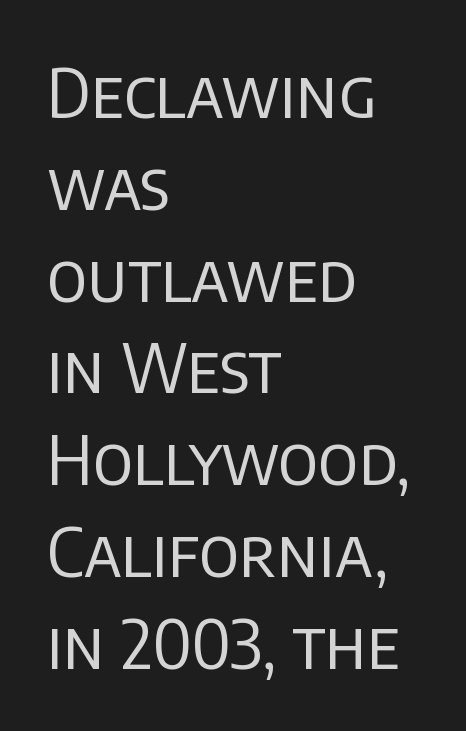
{"serif": "no", "italic": "no", "bold": "no", "weight": "regular", "width": "normal", "stroke_contrast": "low", "x_height": "large", "monospaced": "no", "underline": "no", "align": "left", "line_spacing": "normal", "line_spacing_ratio": 1.35, "letter_spacing": "normal", "letter_spacing_em": 0.0, "glyph_px": 68}
